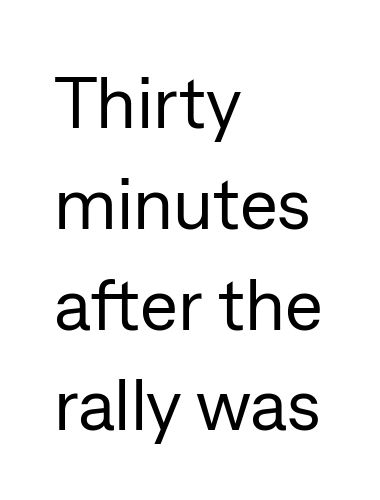
The image shows 72 px regular-weight sans-serif type, upright; set left-aligned, normal line spacing (1.4x), normal letter spacing, not underlined; low stroke contrast and a medium x-height.
